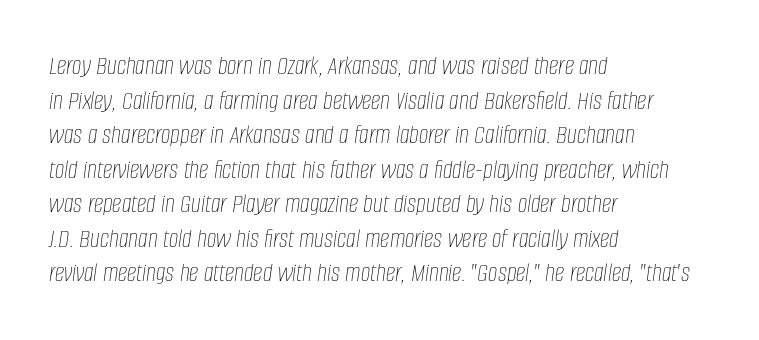
Q: Is the text bold? A: No.
Q: Is the text italic (slanted)? A: Yes, it leans right by about 8 degrees.
Q: Is the text underlined? A: No.
Q: How is the paragraph aligned? A: Left-aligned.
Q: Is the spacing between letters normal or unusually wide? A: Normal.
Q: Is the spacing between lines tight, normal or loose? A: Normal.
